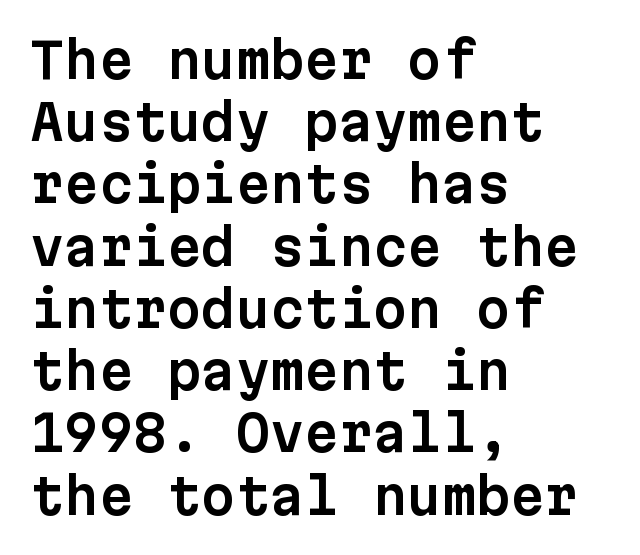
Q: Is the text italic (slanted)? A: No, it is upright.
Q: Is the typeface a serif or a sans-serif typeface? A: Sans-serif.
Q: Is the text underlined? A: No.
Q: How is the paragraph aligned? A: Left-aligned.
Q: Is the spacing between letters normal or unusually wide? A: Normal.
Q: Is the spacing between lines tight, normal or loose? A: Normal.
Q: Width (condensed, normal, or wide)? A: Normal.
Q: Stroke contrast? A: Low.
Q: x-height? A: Medium.
Q: Monospaced? A: Yes.
